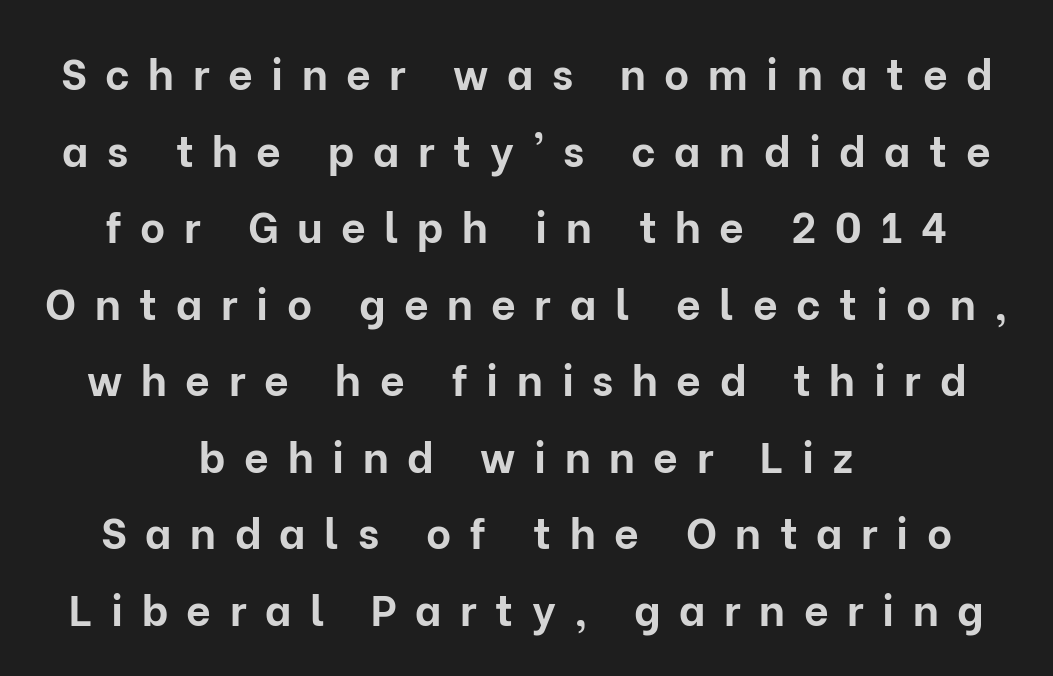
{"serif": "no", "italic": "no", "bold": "yes", "weight": "bold", "width": "normal", "stroke_contrast": "low", "x_height": "medium", "monospaced": "no", "underline": "no", "align": "center", "line_spacing_ratio": 1.78, "letter_spacing": "wide", "letter_spacing_em": 0.43, "glyph_px": 43}
